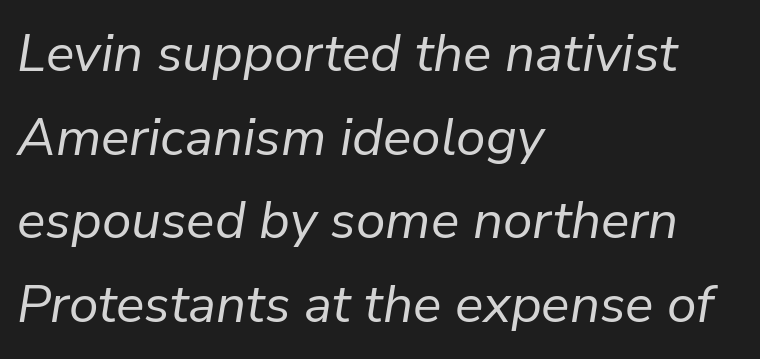
The image shows 53 px regular-weight type, italic (leaning right); set left-aligned, normal line spacing (1.58x), normal letter spacing, not underlined; low stroke contrast and a medium x-height.
